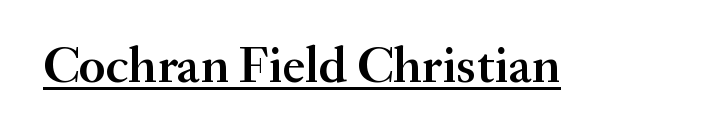
The image shows 51 px semibold serif type, upright; set normal letter spacing, underlined; medium stroke contrast and a small x-height.
